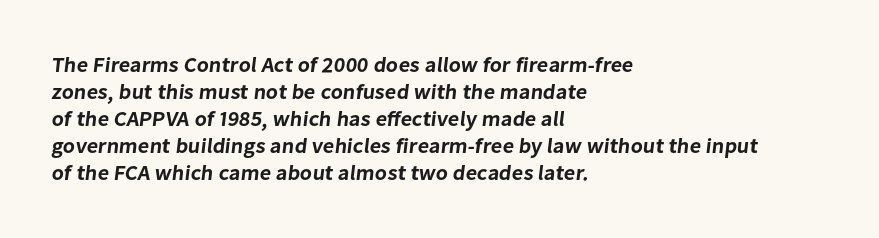
The image shows 21 px text type; set left-aligned, normal line spacing (1.29x), normal letter spacing, not underlined.
